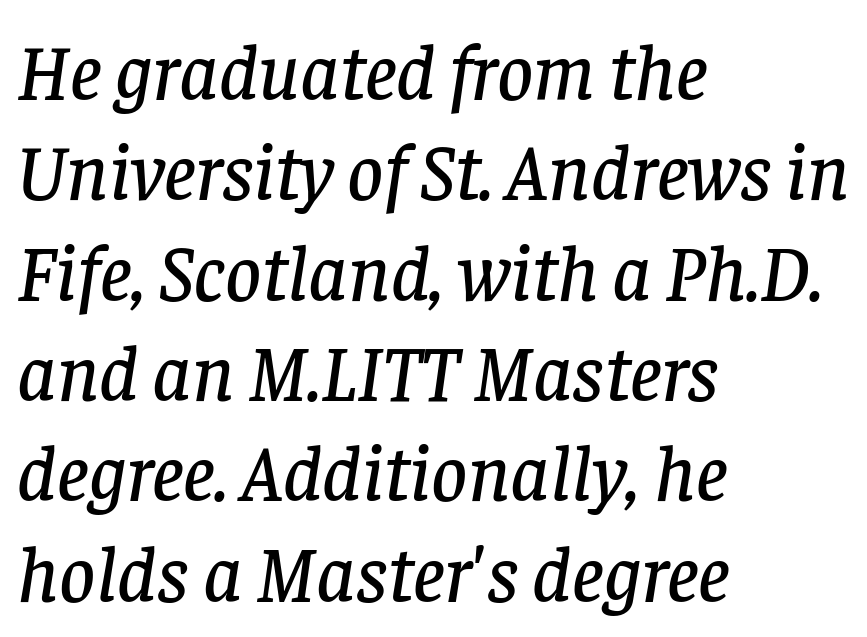
The image shows 79 px serif type, italic (leaning right); set left-aligned, normal line spacing (1.27x), normal letter spacing, not underlined; low stroke contrast and a large x-height.
